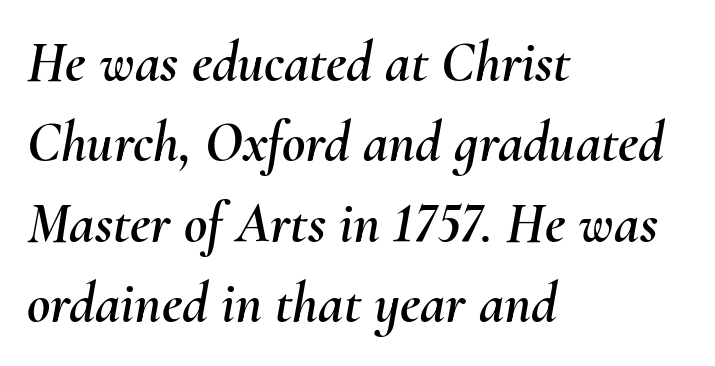
{"italic": "yes", "lean": "right", "slant_degrees": 10, "width": "normal", "stroke_contrast": "medium", "x_height": "small", "monospaced": "no", "underline": "no", "align": "left", "line_spacing": "normal", "line_spacing_ratio": 1.41, "letter_spacing": "normal", "letter_spacing_em": 0.0, "glyph_px": 57}
